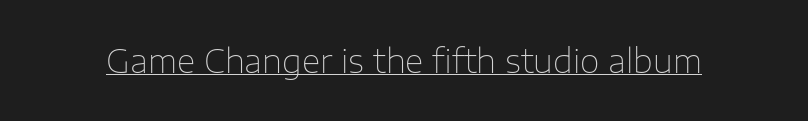
Q: Is the text bold? A: No.
Q: Is the text italic (slanted)? A: No, it is upright.
Q: Is the typeface a serif or a sans-serif typeface? A: Sans-serif.
Q: Is the text underlined? A: Yes.
Q: Is the spacing between letters normal or unusually wide? A: Normal.
Q: Width (condensed, normal, or wide)? A: Normal.
Q: Stroke contrast? A: Low.
Q: x-height? A: Medium.
Q: Monospaced? A: No.
